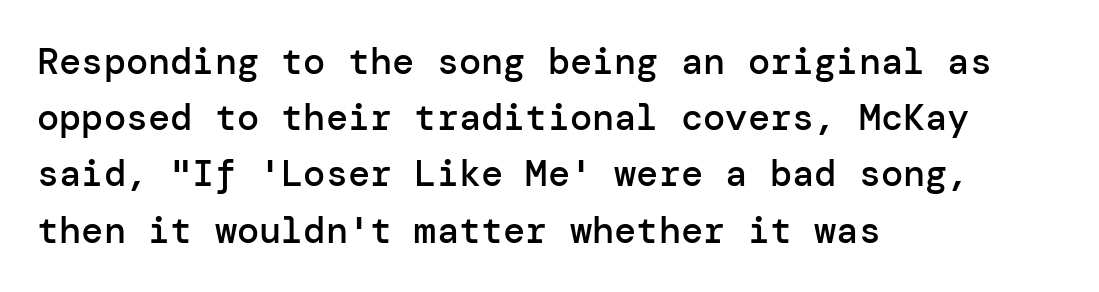
{"serif": "no", "italic": "no", "bold": "semi", "weight": "semibold", "width": "normal", "stroke_contrast": "low", "x_height": "medium", "underline": "no", "align": "left", "line_spacing": "normal", "line_spacing_ratio": 1.52, "letter_spacing": "normal", "letter_spacing_em": 0.0, "glyph_px": 37}
